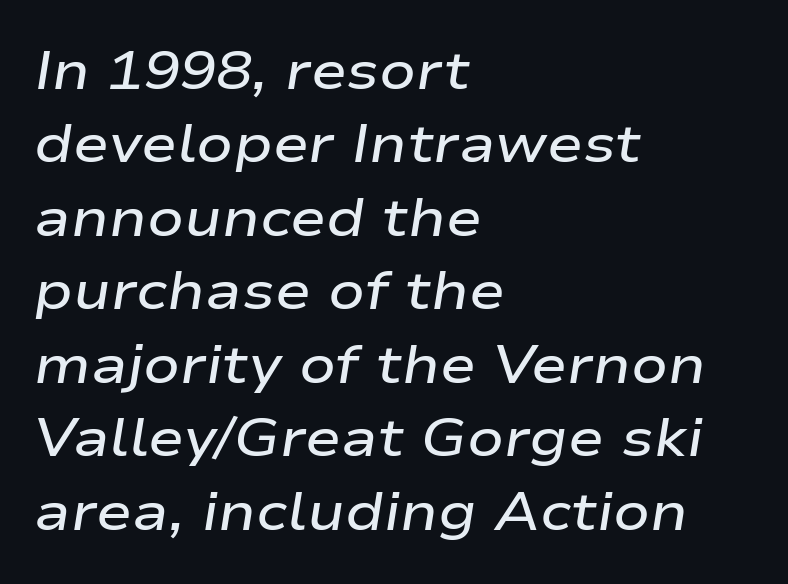
The image shows 54 px semibold, wide type, italic (leaning right); set left-aligned, normal line spacing (1.36x), normal letter spacing, not underlined; low stroke contrast and a medium x-height.
